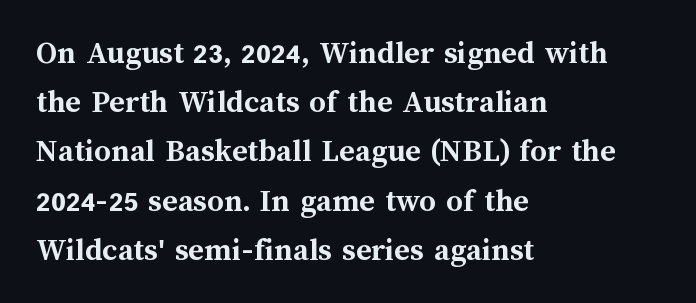
Q: Is the text bold? A: Yes.
Q: Is the text italic (slanted)? A: No, it is upright.
Q: Is the text underlined? A: No.
Q: How is the paragraph aligned? A: Left-aligned.
Q: Is the spacing between letters normal or unusually wide? A: Normal.
Q: Is the spacing between lines tight, normal or loose? A: Normal.
Q: Width (condensed, normal, or wide)? A: Normal.
Q: Stroke contrast? A: Medium.
Q: x-height? A: Medium.
Q: Monospaced? A: No.
